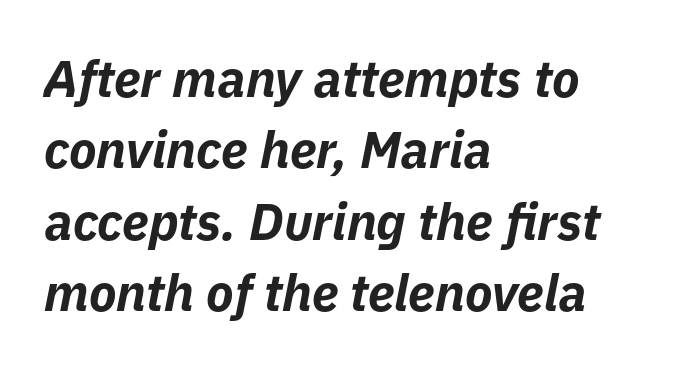
{"italic": "yes", "lean": "right", "slant_degrees": 11, "bold": "yes", "weight": "bold", "width": "normal", "stroke_contrast": "low", "x_height": "medium", "monospaced": "no", "underline": "no", "align": "left", "line_spacing": "normal", "line_spacing_ratio": 1.4, "letter_spacing": "normal", "letter_spacing_em": 0.0, "glyph_px": 51}
